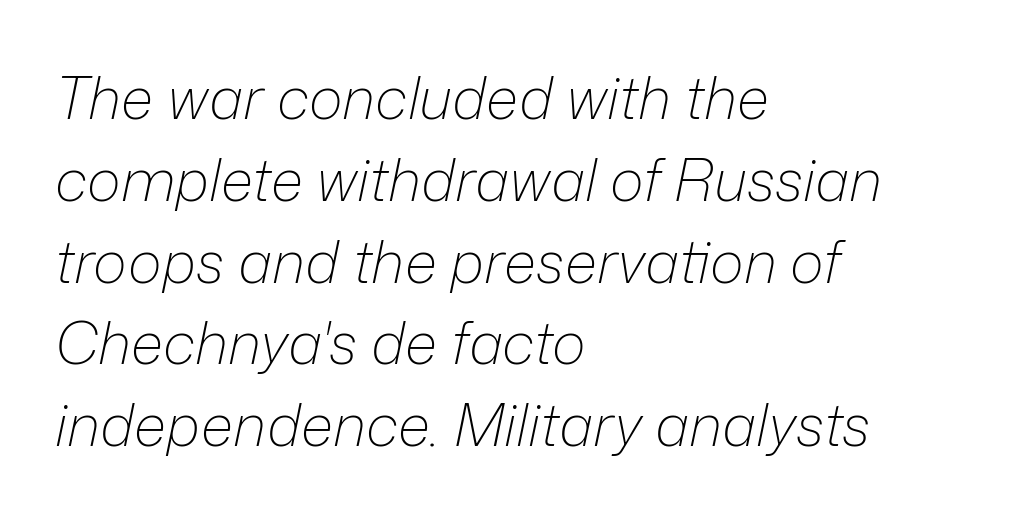
Looks like regular typesetting: each glyph gets only the width it needs. Unbolded letterforms with no extra heft. The paragraph has a hard left edge and a soft right edge. The letters sit at their default tracking, neither squeezed nor spread. Designer's note — italics engaged.
